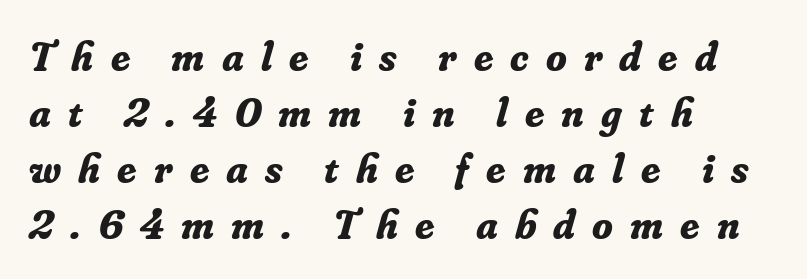
Nobody drew a line under any word here. Quick note: interline space is typical. You could only call the tracking loose — the letters float apart. Typeset ragged right — the left edge is the straight one. Chunky letters — that's bold for sure. A typesetter would mark this as italic.
